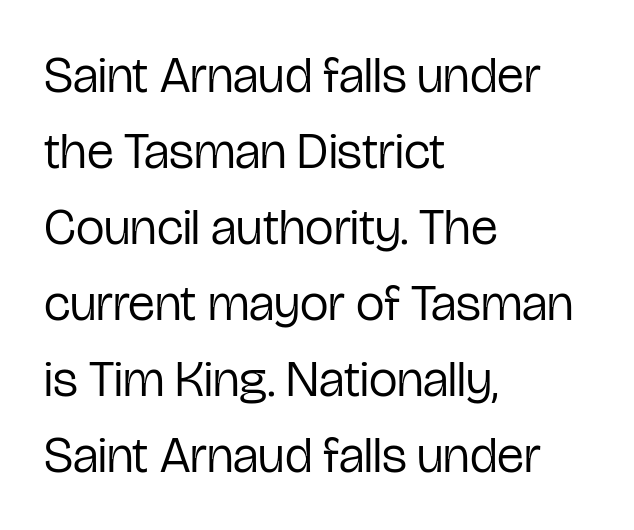
{"serif": "no", "italic": "no", "bold": "no", "weight": "regular", "width": "condensed", "stroke_contrast": "low", "x_height": "medium", "monospaced": "no", "underline": "no", "align": "left", "line_spacing": "normal", "line_spacing_ratio": 1.49, "letter_spacing": "normal", "letter_spacing_em": 0.0, "glyph_px": 51}
